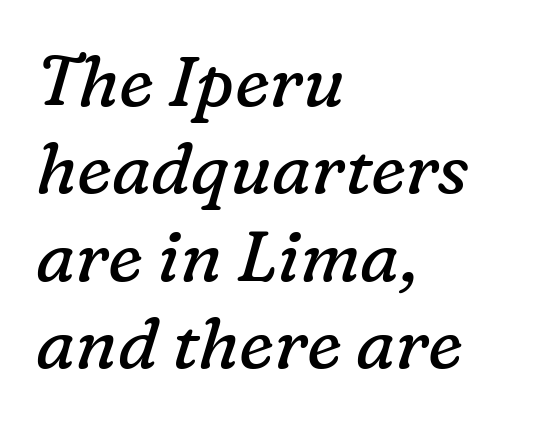
{"serif": "yes", "italic": "yes", "lean": "right", "slant_degrees": 16, "bold": "no", "weight": "regular", "width": "normal", "stroke_contrast": "low", "x_height": "medium", "monospaced": "no", "underline": "no", "align": "left", "line_spacing_ratio": 1.23, "letter_spacing": "normal", "letter_spacing_em": 0.0, "glyph_px": 71}
